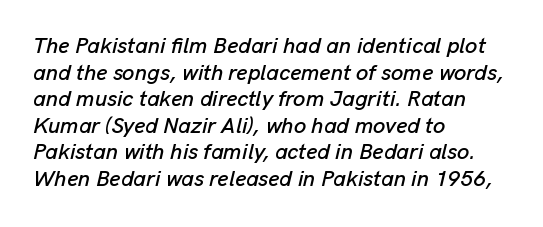
The image shows 22 px text type, italic (leaning right); set left-aligned, line spacing 1.21x, normal letter spacing, not underlined.
